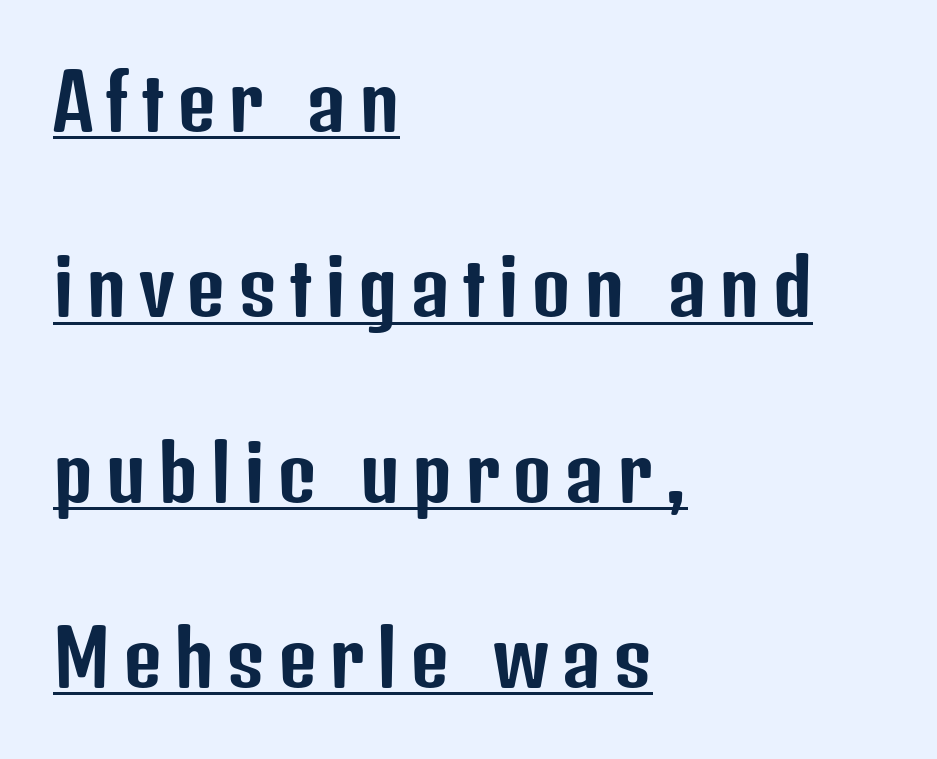
The image shows 76 px condensed sans-serif type, upright; set left-aligned, loose line spacing (2.44x), underlined; low stroke contrast and a medium x-height.
